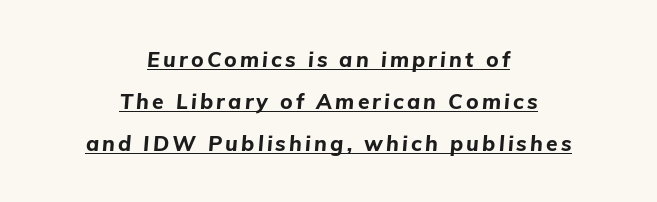
Posture: slanted. Horizontal alignment here is central, giving a formal, balanced look. Is there much room between lines? Yes — plenty of vertical air separates them. The glyphs are accompanied by a horizontal stroke just below them. The letters are bold, with thick, heavy strokes.
